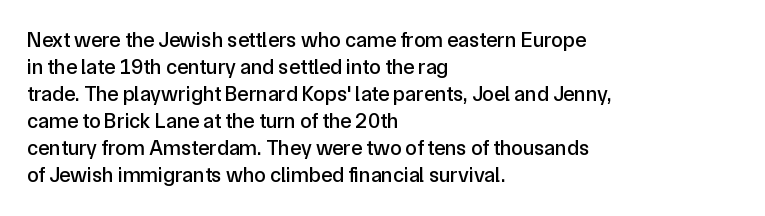
{"italic": "no", "underline": "no", "align": "left", "line_spacing": "normal", "line_spacing_ratio": 1.29, "letter_spacing": "normal", "letter_spacing_em": 0.0, "glyph_px": 21}
